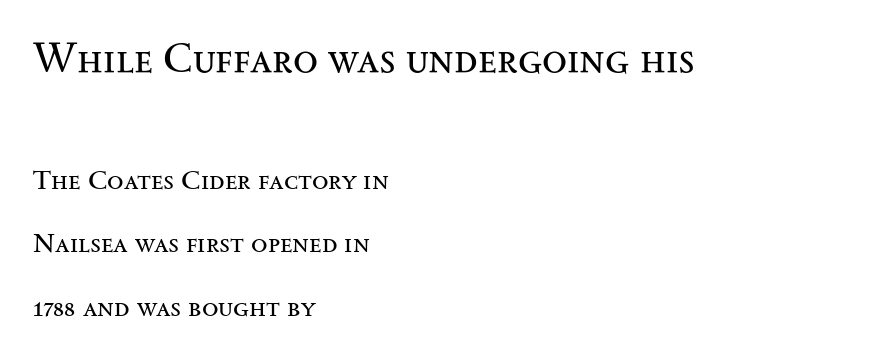
The strip under each line holds only bare page. The rendering shows small feet on the letterforms — a serif design. Character size in the leading block exceeds that of the trailing block. Honestly, the rows look like they've been pulled way apart. The strokes are not fattened; the text isn't bold. The face used here is proportionally spaced, like ordinary book or web type.
